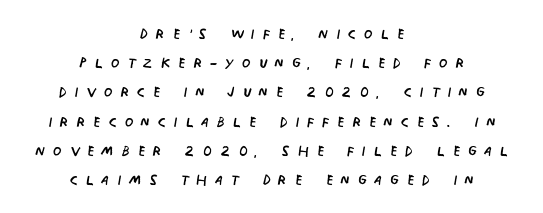
The image shows 20 px text type; set centered, normal line spacing (1.46x), unusually wide letter spacing (+0.37 em), not underlined.
